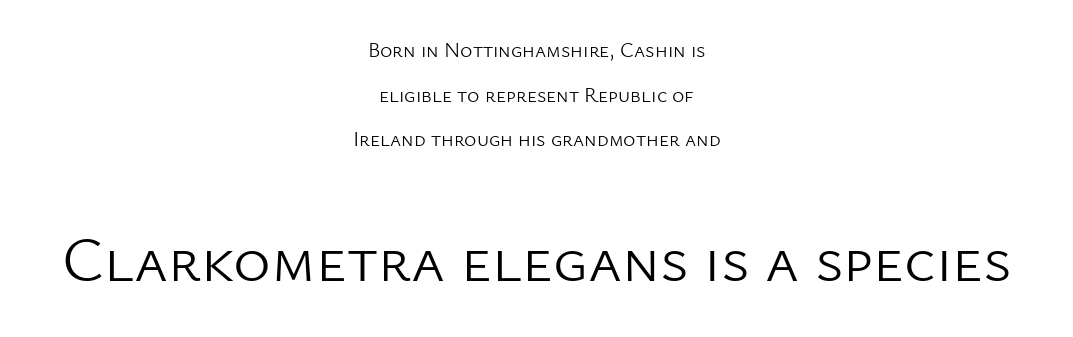
Letterform terminals end flat and unadorned throughout the passage. The words here are not underlined. There is no visible air inserted between adjacent glyphs. A great deal of white space separates one row of letters from the next. Posture: straight, roman, zero tilt.
